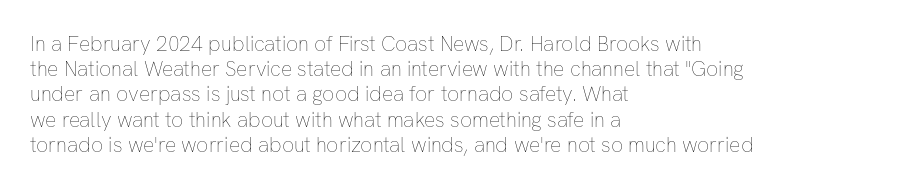
Q: Is the text bold? A: No.
Q: Is the text italic (slanted)? A: No, it is upright.
Q: Is the text underlined? A: No.
Q: How is the paragraph aligned? A: Left-aligned.
Q: Is the spacing between letters normal or unusually wide? A: Normal.
